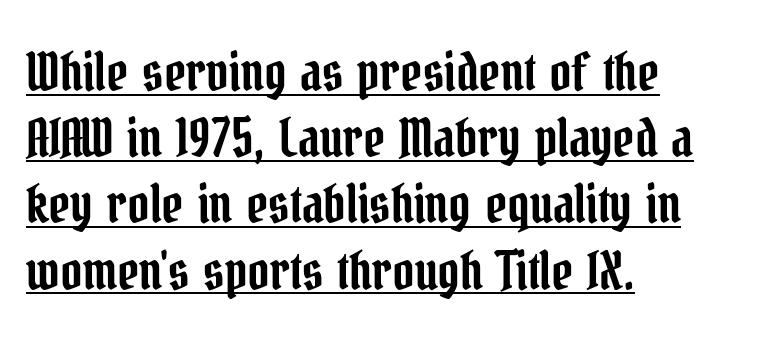
The rendering keeps characters at their native spacing. These lines stack with their left ends in a neat column. You could not count columns in this text — the font is proportionally spaced. Each new line begins a customary step beneath the previous one. The font family rendered here belongs to the serif group.
